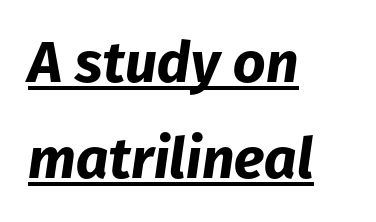
The image shows 57 px bold type, italic (leaning right); set left-aligned, normal line spacing (1.68x), normal letter spacing, underlined; low stroke contrast and a medium x-height.
